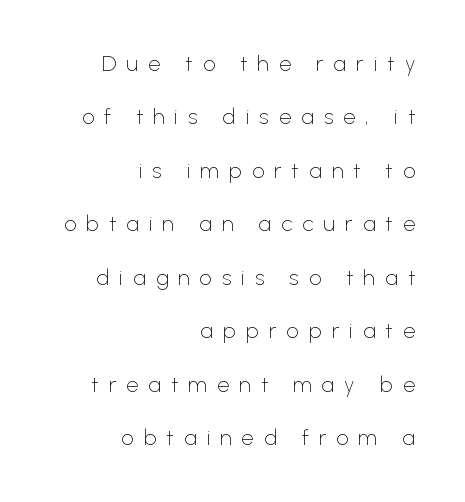
The image shows 22 px text type, upright; set right-aligned, loose line spacing (2.43x), unusually wide letter spacing (+0.45 em), not underlined.
